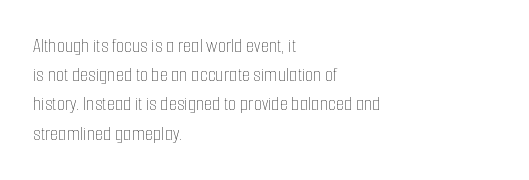
Q: Is the text bold? A: No.
Q: Is the text italic (slanted)? A: No, it is upright.
Q: Is the text underlined? A: No.
Q: How is the paragraph aligned? A: Left-aligned.
Q: Is the spacing between letters normal or unusually wide? A: Normal.
Q: Is the spacing between lines tight, normal or loose? A: Normal.
